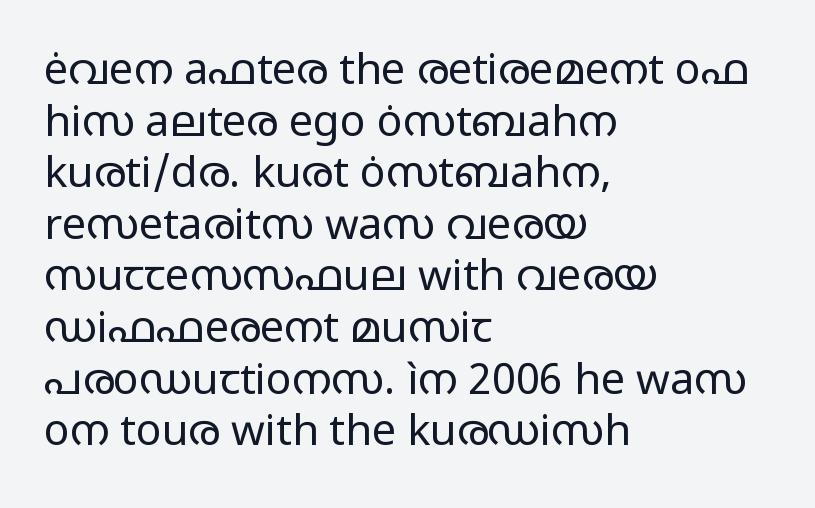
{"serif": "no", "italic": "no", "bold": "no", "weight": "regular", "width": "wide", "stroke_contrast": "low", "x_height": "medium", "monospaced": "no", "underline": "no", "align": "left", "line_spacing_ratio": 1.2, "letter_spacing": "normal", "letter_spacing_em": 0.0, "glyph_px": 43}
